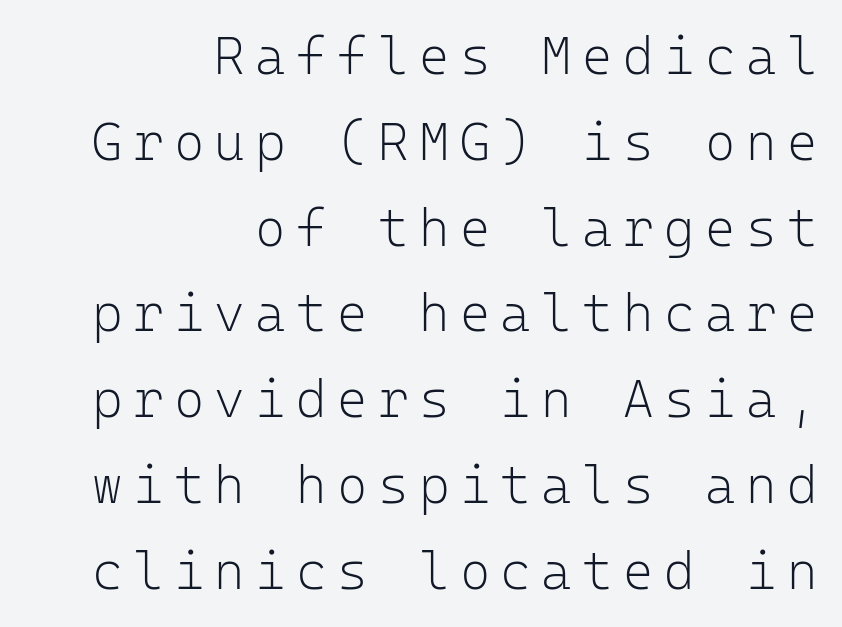
The image shows 52 px light sans-serif type, upright, monospaced; set right-aligned, normal line spacing (1.65x), unusually wide letter spacing (+0.2 em), not underlined; low stroke contrast and a medium x-height.
